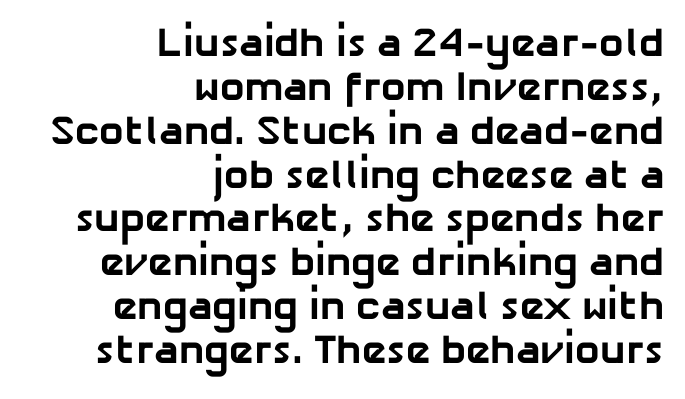
Q: Is the text bold? A: Yes.
Q: Is the typeface a serif or a sans-serif typeface? A: Sans-serif.
Q: Is the text underlined? A: No.
Q: How is the paragraph aligned? A: Right-aligned.
Q: Is the spacing between letters normal or unusually wide? A: Normal.
Q: Is the spacing between lines tight, normal or loose? A: Tight.
Q: Width (condensed, normal, or wide)? A: Normal.
Q: Stroke contrast? A: Low.
Q: x-height? A: Medium.
Q: Monospaced? A: No.
